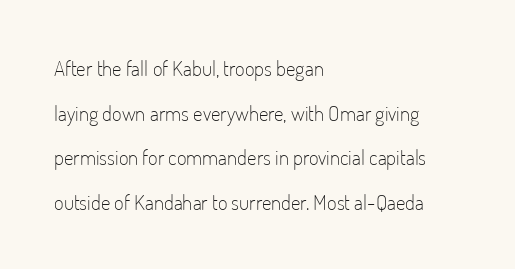
{"italic": "no", "bold": "no", "underline": "no", "align": "left", "line_spacing": "loose", "line_spacing_ratio": 2.12, "letter_spacing": "normal", "letter_spacing_em": 0.0, "glyph_px": 21}
